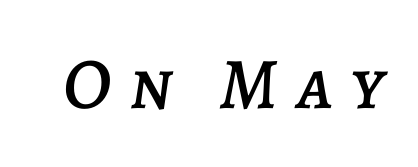
{"italic": "yes", "lean": "right", "slant_degrees": 7, "width": "normal", "stroke_contrast": "low", "x_height": "large", "monospaced": "no", "underline": "no", "letter_spacing": "wide", "letter_spacing_em": 0.24, "glyph_px": 73}
